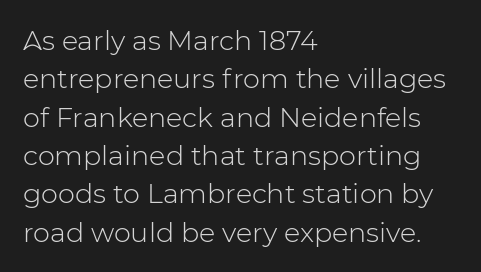
Q: Is the text bold? A: No.
Q: Is the text italic (slanted)? A: No, it is upright.
Q: Is the text underlined? A: No.
Q: How is the paragraph aligned? A: Left-aligned.
Q: Is the spacing between letters normal or unusually wide? A: Normal.
Q: Is the spacing between lines tight, normal or loose? A: Normal.
